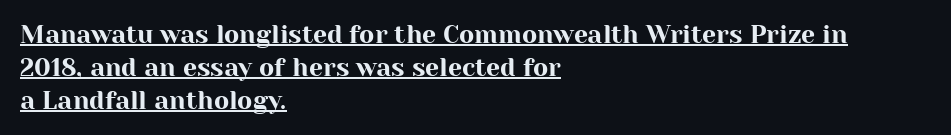
These lines sit exactly where default settings would place them. Characters remain perfectly vertical along every line. Honestly, the letter spacing is just normal — you wouldn't notice it. Line starts are locked; line ends wander.
